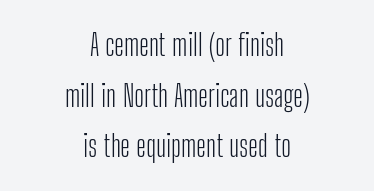
The image shows 30 px light, condensed sans-serif type, upright; set centered, normal line spacing (1.69x), normal letter spacing, not underlined; low stroke contrast and a medium x-height.
